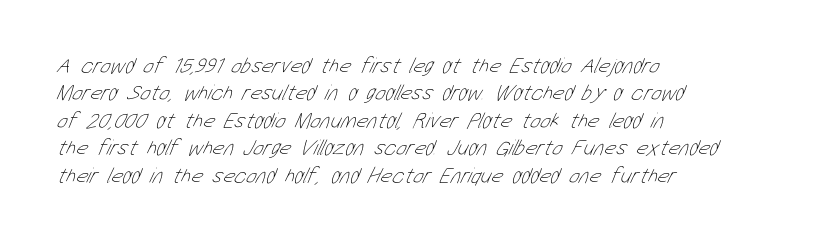
{"bold": "no", "underline": "no", "align": "left", "line_spacing": "normal", "line_spacing_ratio": 1.25, "letter_spacing": "normal", "letter_spacing_em": 0.0, "glyph_px": 22}
